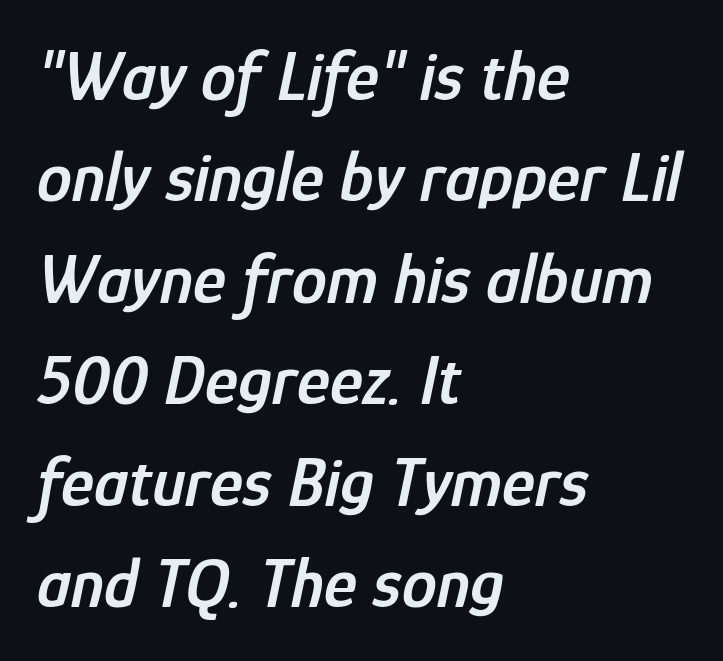
Q: Is the text bold? A: Semi-bold.
Q: Is the text italic (slanted)? A: Yes, it leans right by about 12 degrees.
Q: Is the text underlined? A: No.
Q: How is the paragraph aligned? A: Left-aligned.
Q: Is the spacing between letters normal or unusually wide? A: Normal.
Q: Is the spacing between lines tight, normal or loose? A: Normal.
Q: Width (condensed, normal, or wide)? A: Condensed.
Q: Stroke contrast? A: Low.
Q: x-height? A: Medium.
Q: Monospaced? A: No.
